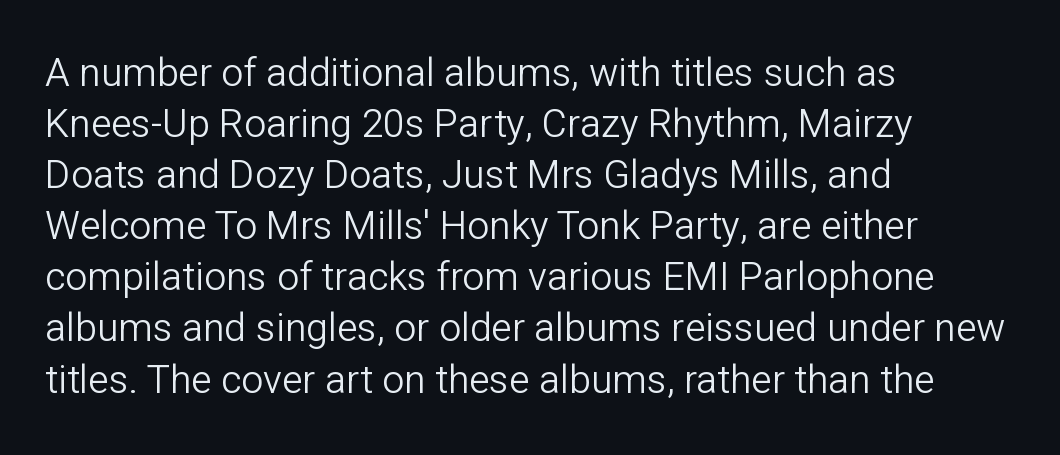
{"serif": "no", "italic": "no", "bold": "no", "weight": "light", "width": "normal", "stroke_contrast": "low", "x_height": "medium", "monospaced": "no", "underline": "no", "align": "left", "line_spacing": "normal", "line_spacing_ratio": 1.31, "letter_spacing": "normal", "letter_spacing_em": 0.0, "glyph_px": 39}
